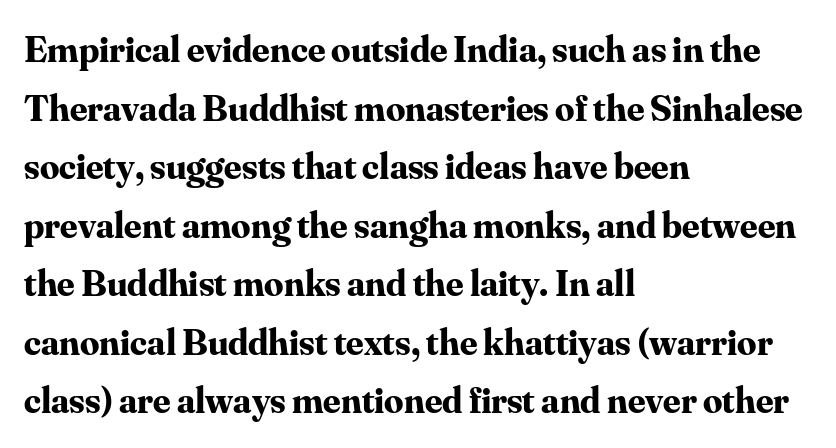
Q: Is the text bold? A: Yes.
Q: Is the text italic (slanted)? A: No, it is upright.
Q: Is the typeface a serif or a sans-serif typeface? A: Serif.
Q: Is the text underlined? A: No.
Q: How is the paragraph aligned? A: Left-aligned.
Q: Is the spacing between letters normal or unusually wide? A: Normal.
Q: Is the spacing between lines tight, normal or loose? A: Normal.
Q: Width (condensed, normal, or wide)? A: Normal.
Q: Stroke contrast? A: Medium.
Q: x-height? A: Small.
Q: Monospaced? A: No.
